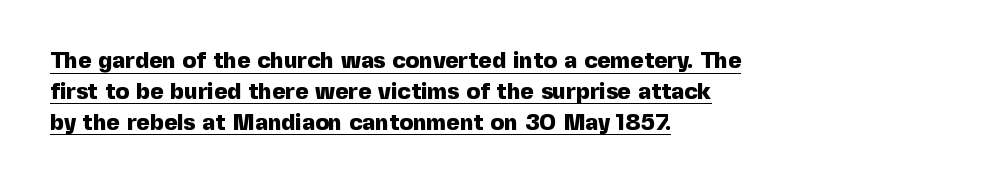
Q: Is the text bold? A: Yes.
Q: Is the text italic (slanted)? A: No, it is upright.
Q: Is the text underlined? A: Yes.
Q: How is the paragraph aligned? A: Left-aligned.
Q: Is the spacing between letters normal or unusually wide? A: Normal.
Q: Is the spacing between lines tight, normal or loose? A: Normal.
